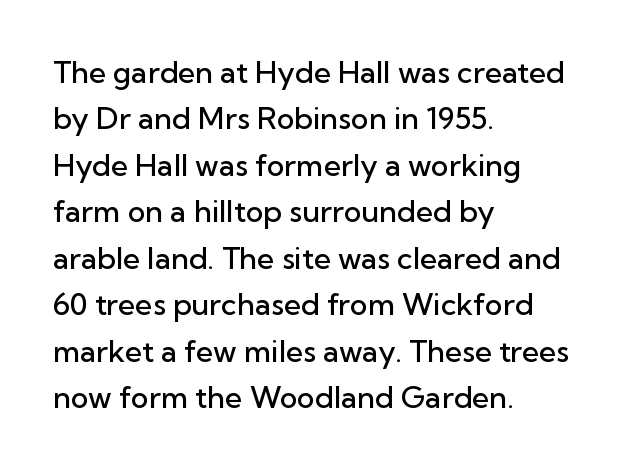
Q: Is the text bold? A: Semi-bold.
Q: Is the text italic (slanted)? A: No, it is upright.
Q: Is the typeface a serif or a sans-serif typeface? A: Sans-serif.
Q: Is the text underlined? A: No.
Q: How is the paragraph aligned? A: Left-aligned.
Q: Is the spacing between letters normal or unusually wide? A: Normal.
Q: Is the spacing between lines tight, normal or loose? A: Normal.
Q: Width (condensed, normal, or wide)? A: Normal.
Q: Stroke contrast? A: Low.
Q: x-height? A: Medium.
Q: Monospaced? A: No.
